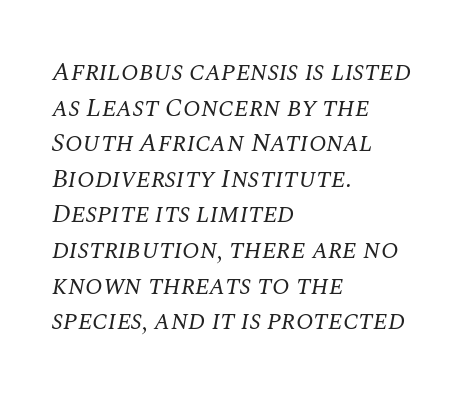
{"italic": "yes", "lean": "right", "slant_degrees": 10, "bold": "no", "underline": "no", "align": "left", "line_spacing": "normal", "line_spacing_ratio": 1.37, "letter_spacing": "normal", "letter_spacing_em": 0.0, "glyph_px": 26}
